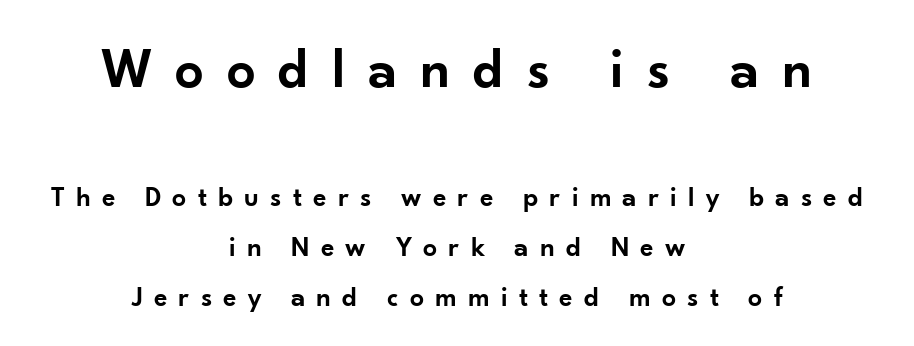
The image shows 57 px semibold sans-serif type, upright; set centered, line spacing 1.77x, unusually wide letter spacing (+0.4 em), not underlined; the first (top) block is 2.04x larger; low stroke contrast and a small x-height.
